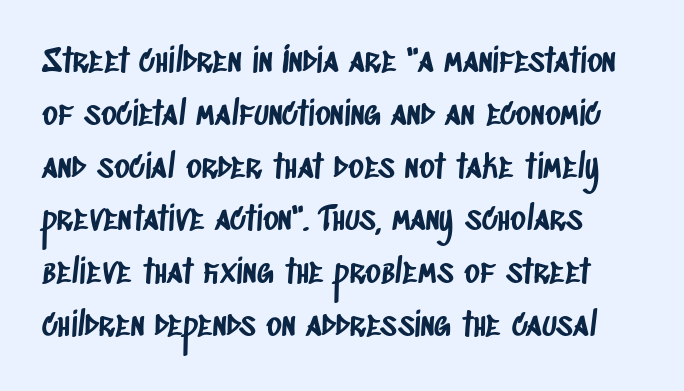
The image shows 33 px condensed sans-serif type; set normal line spacing (1.6x), normal letter spacing, not underlined; low stroke contrast and a large x-height.
